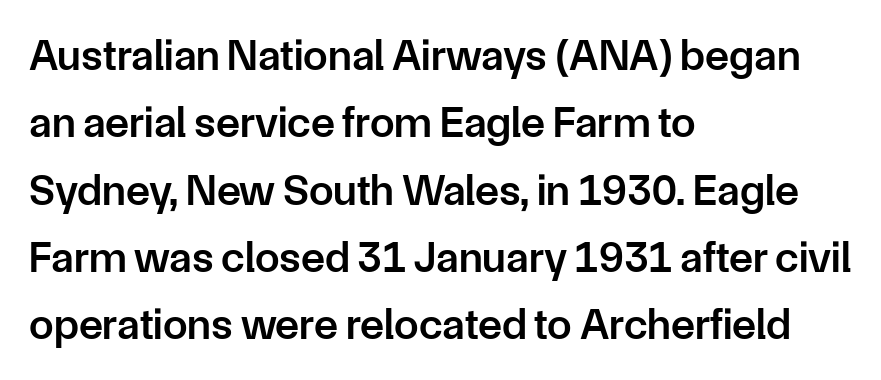
The characters display no serif detailing; their extremities are plain. The rendering uses a moderate line-height, typical for paragraphs. Stroke thickness is moderately raised; the sample reads as semibold. Is there any slant? The stems are plumb. The glyphs are unaccompanied by any horizontal stroke below them.
